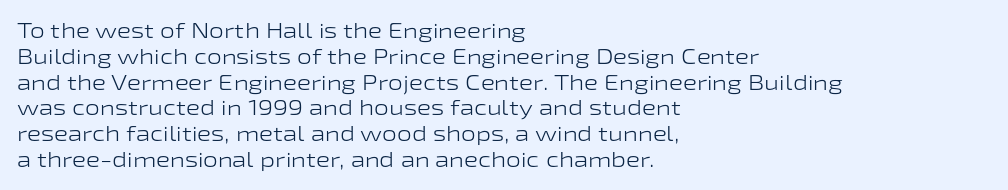
{"italic": "no", "bold": "no", "underline": "no", "align": "left", "line_spacing_ratio": 1.23, "letter_spacing": "normal", "letter_spacing_em": 0.0, "glyph_px": 21}
